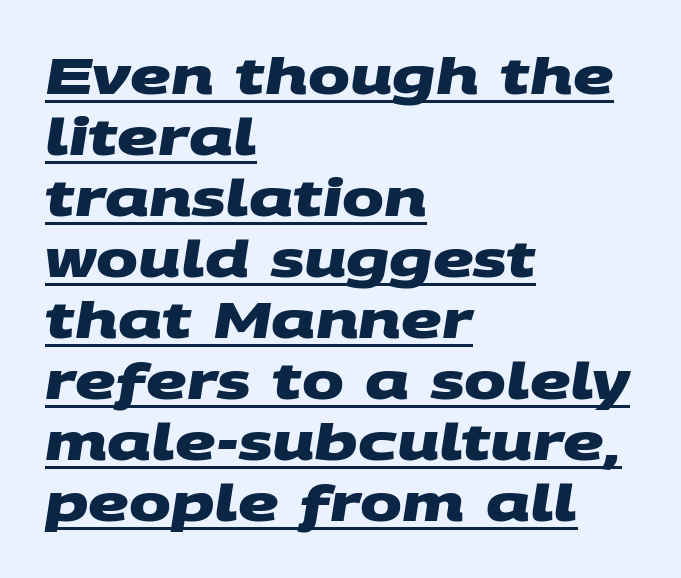
Compared with an ordinary text face, these strokes are far heavier — a full bold. Tracking value appears to be zero — textbook default spacing. Emphasis is given by a line drawn under the lettering. Note the varied advance widths — an 'i' is clearly narrower than an 'm'. Classification — sans serif. Which margin do the lines hug? The left one — the right edge is uneven.
